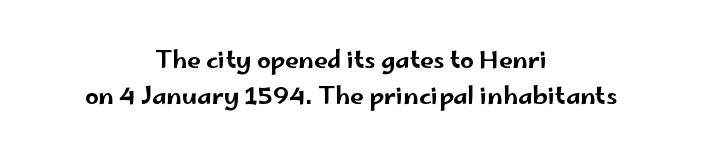
{"italic": "no", "underline": "no", "align": "center", "line_spacing": "normal", "line_spacing_ratio": 1.52, "letter_spacing": "normal", "letter_spacing_em": 0.0, "glyph_px": 24}
